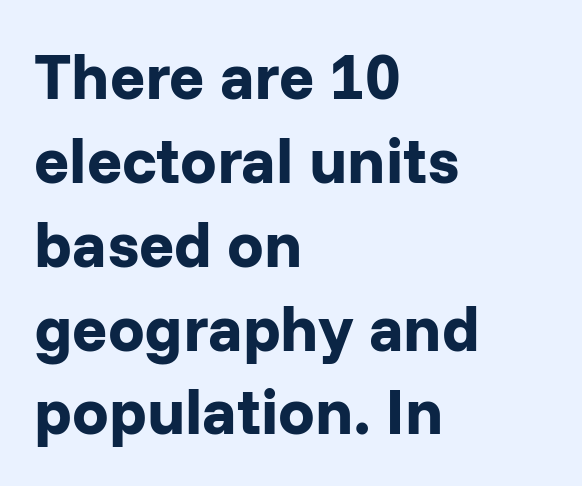
The image shows 65 px bold sans-serif type, upright; set left-aligned, normal line spacing (1.29x), normal letter spacing, not underlined; low stroke contrast and a medium x-height.
